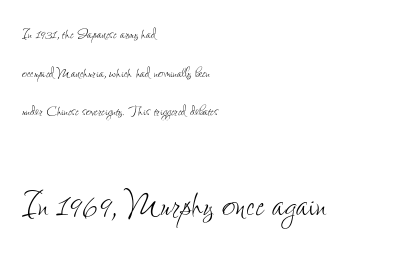
Q: Is the text bold? A: No.
Q: Is the text italic (slanted)? A: Yes.
Q: Is the text underlined? A: No.
Q: How is the paragraph aligned? A: Left-aligned.
Q: Is the spacing between letters normal or unusually wide? A: Normal.
Q: Is the spacing between lines tight, normal or loose? A: Loose.
Q: Which block of text is set in a larger size, the first (top) or the second (bottom)? A: The second (bottom) one.
Q: Width (condensed, normal, or wide)? A: Condensed.
Q: Stroke contrast? A: Low.
Q: x-height? A: Small.
Q: Monospaced? A: No.
